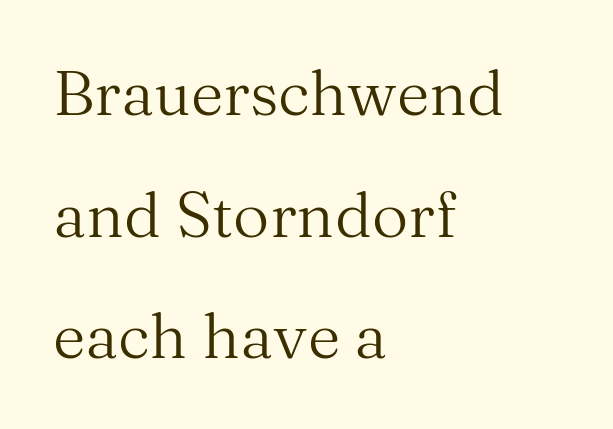
Q: Is the text bold? A: No.
Q: Is the text italic (slanted)? A: No, it is upright.
Q: Is the typeface a serif or a sans-serif typeface? A: Serif.
Q: Is the text underlined? A: No.
Q: How is the paragraph aligned? A: Left-aligned.
Q: Is the spacing between letters normal or unusually wide? A: Normal.
Q: Is the spacing between lines tight, normal or loose? A: Loose.
Q: Width (condensed, normal, or wide)? A: Normal.
Q: Stroke contrast? A: Medium.
Q: x-height? A: Medium.
Q: Monospaced? A: No.
